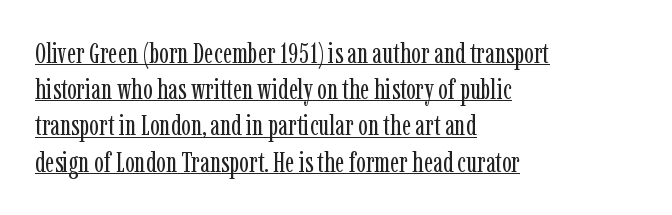
Q: Is the text bold? A: No.
Q: Is the text italic (slanted)? A: No, it is upright.
Q: Is the typeface a serif or a sans-serif typeface? A: Serif.
Q: Is the text underlined? A: Yes.
Q: How is the paragraph aligned? A: Left-aligned.
Q: Is the spacing between letters normal or unusually wide? A: Normal.
Q: Is the spacing between lines tight, normal or loose? A: Normal.
Q: Width (condensed, normal, or wide)? A: Condensed.
Q: Stroke contrast? A: Low.
Q: x-height? A: Medium.
Q: Monospaced? A: No.
